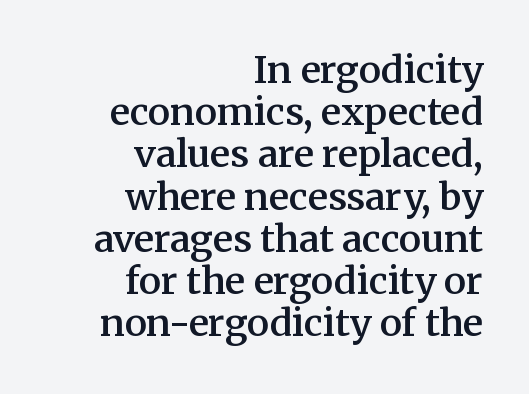
The image shows 37 px semibold serif type, upright; set right-aligned, tight line spacing (1.14x), normal letter spacing, not underlined; medium stroke contrast and a medium x-height.
